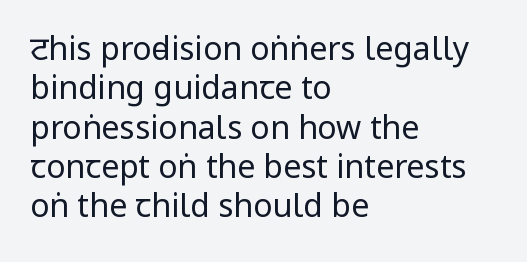
The image shows 32 px regular-weight, condensed sans-serif type, upright; set left-aligned, line spacing 1.23x, normal letter spacing, not underlined; low stroke contrast.
